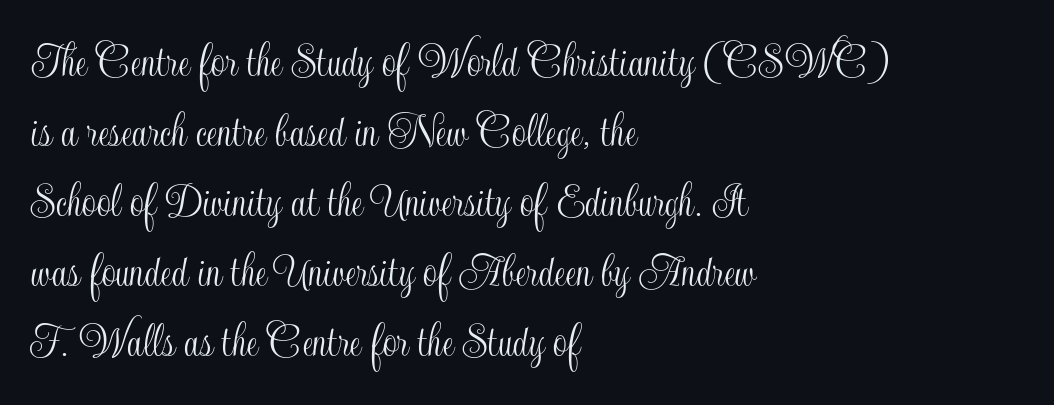
Short note: letters normally spaced. Horizontal alignment here is leftward, the default for most running prose. The letters advance in unequal steps, a hallmark of proportional type. Letters rest on an invisible, unmarked baseline. Summary of vertical rhythm: regular, with standard interline spacing.
